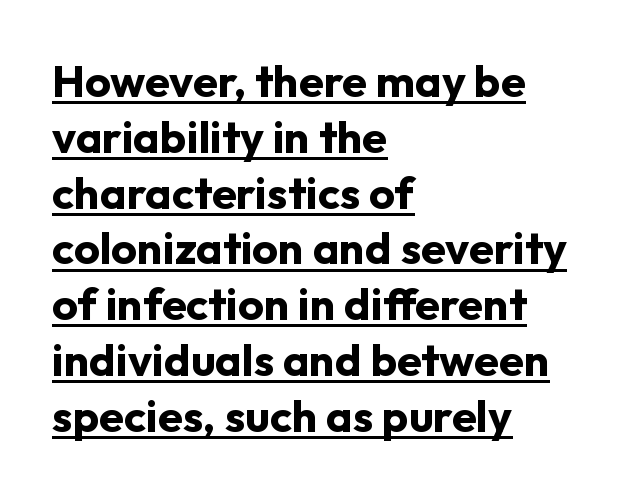
The image shows 45 px bold sans-serif type, upright; set left-aligned, line spacing 1.24x, normal letter spacing, underlined; low stroke contrast and a medium x-height.
